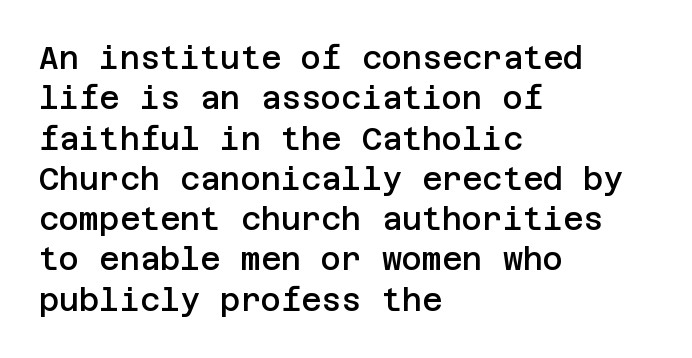
{"serif": "no", "italic": "no", "bold": "semi", "weight": "semibold", "width": "normal", "stroke_contrast": "low", "x_height": "large", "underline": "no", "align": "left", "line_spacing": "normal", "line_spacing_ratio": 1.3, "letter_spacing": "normal", "letter_spacing_em": 0.0, "glyph_px": 31}
